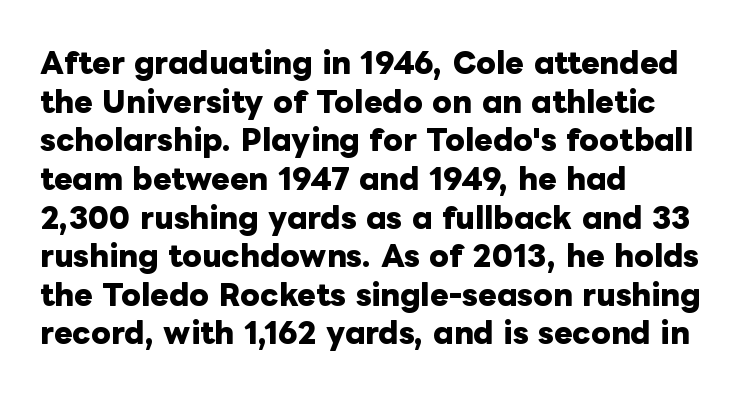
{"italic": "no", "bold": "yes", "weight": "heavy", "width": "normal", "stroke_contrast": "low", "x_height": "medium", "monospaced": "no", "underline": "no", "align": "left", "line_spacing": "normal", "line_spacing_ratio": 1.38, "letter_spacing": "normal", "letter_spacing_em": 0.0, "glyph_px": 28}
